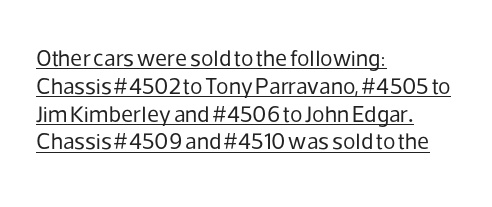
{"italic": "no", "bold": "no", "underline": "yes", "align": "left", "line_spacing_ratio": 1.21, "letter_spacing": "normal", "letter_spacing_em": 0.0, "glyph_px": 23}
